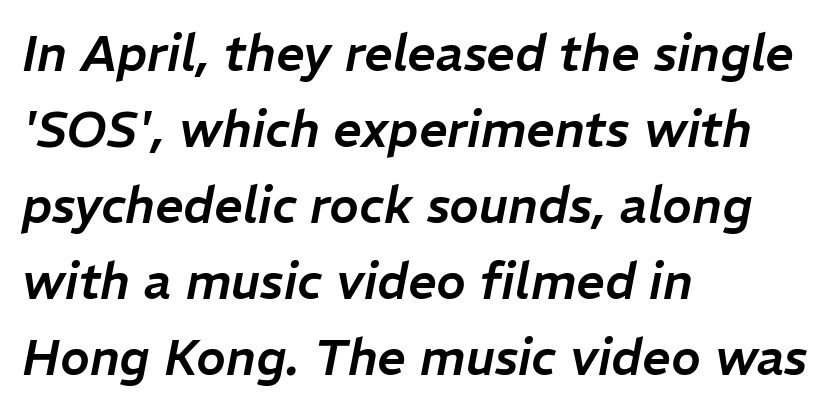
Nobody drew a line under any word here. Quick note: italic. Is there much room between lines? A standard amount, neither cramped nor airy. The rendering anchors every line to the left-hand side.
